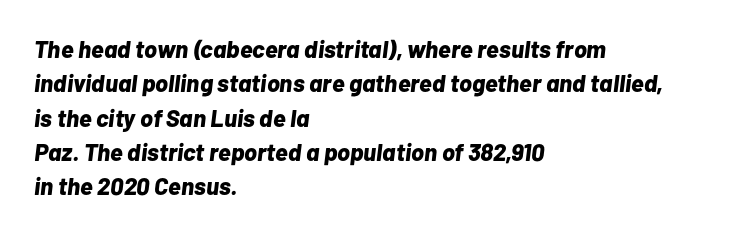
Short and long lines alike share a common starting point at left. The glyphs look as if they've been sheared to an angle. Does the weight exceed regular? Yes, all the way to bold. Has an underline been added? It has not.
